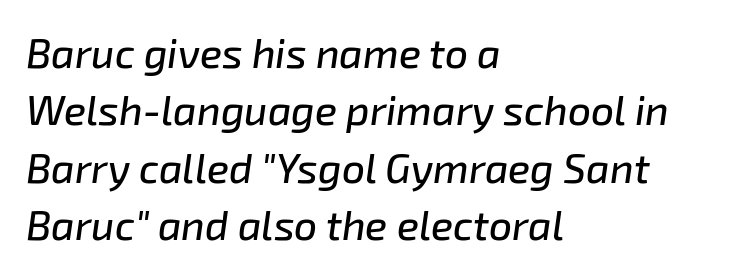
Q: Is the text italic (slanted)? A: Yes, it leans right by about 8 degrees.
Q: Is the text underlined? A: No.
Q: How is the paragraph aligned? A: Left-aligned.
Q: Is the spacing between letters normal or unusually wide? A: Normal.
Q: Is the spacing between lines tight, normal or loose? A: Normal.
Q: Width (condensed, normal, or wide)? A: Normal.
Q: Stroke contrast? A: Low.
Q: x-height? A: Medium.
Q: Monospaced? A: No.
